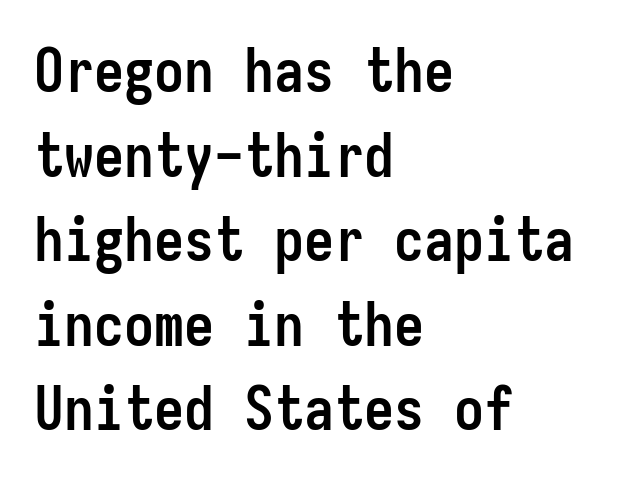
The image shows 60 px semibold, condensed sans-serif type, upright, monospaced; set left-aligned, normal line spacing (1.41x), normal letter spacing, not underlined; low stroke contrast and a medium x-height.
